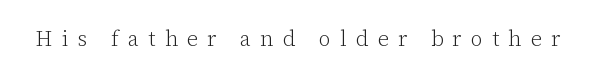
Q: Is the text bold? A: No.
Q: Is the text italic (slanted)? A: No, it is upright.
Q: Is the text underlined? A: No.
Q: Is the spacing between letters normal or unusually wide? A: Unusually wide.
